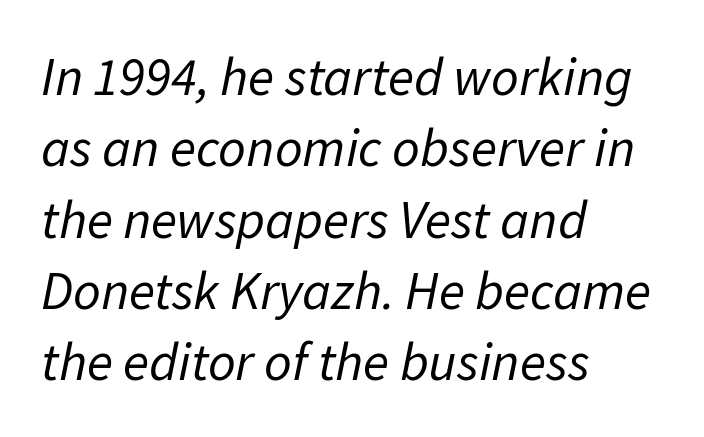
The image shows 54 px regular-weight type, italic (leaning right); set left-aligned, normal line spacing (1.32x), normal letter spacing, not underlined; low stroke contrast and a medium x-height.
